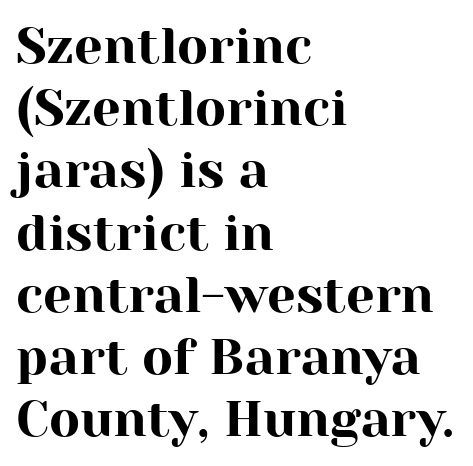
The image shows 51 px serif type, upright; set left-aligned, line spacing 1.22x, normal letter spacing, not underlined; high stroke contrast and a medium x-height.
